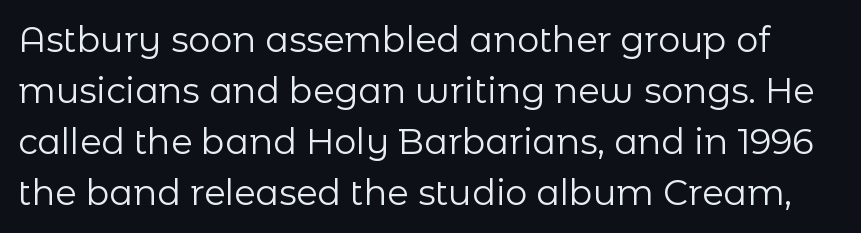
The image shows 35 px regular-weight sans-serif type, upright; set normal line spacing (1.46x), normal letter spacing, not underlined; low stroke contrast and a medium x-height.
